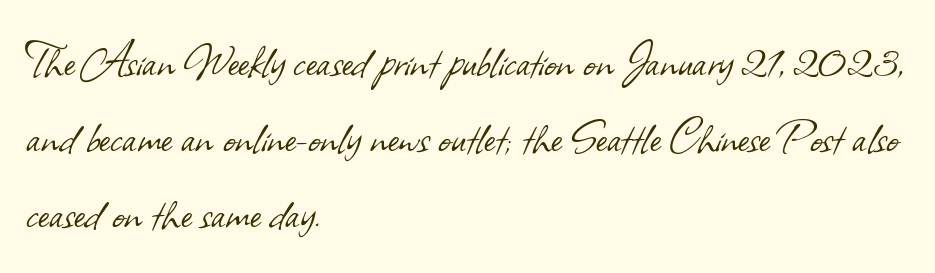
The rendering uses natural spacing where letterforms have individual widths. The face looks like a standard text weight, possibly lighter. Between one letter and the next there's only the usual sliver of space. Beneath every word, the page is bare.
